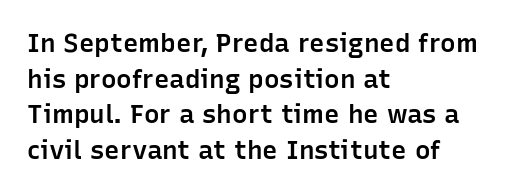
The letters sit at their default tracking, neither squeezed nor spread. Line starts are locked; line ends wander. These words are printed semibold, heavier than regular yet not bold. Does the lettering tilt? It doesn't — this is upright. Students, observe: this is what conventionally led text looks like. Type without underlining.
